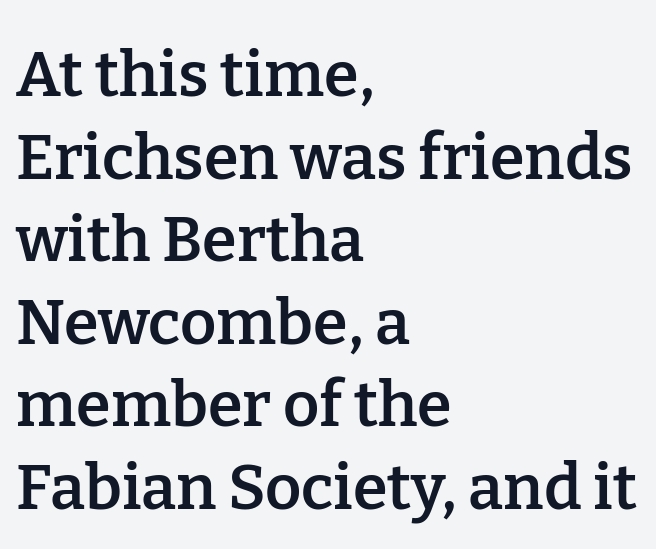
The image shows 63 px semibold serif type, upright; set left-aligned, normal line spacing (1.31x), normal letter spacing, not underlined; low stroke contrast and a medium x-height.
